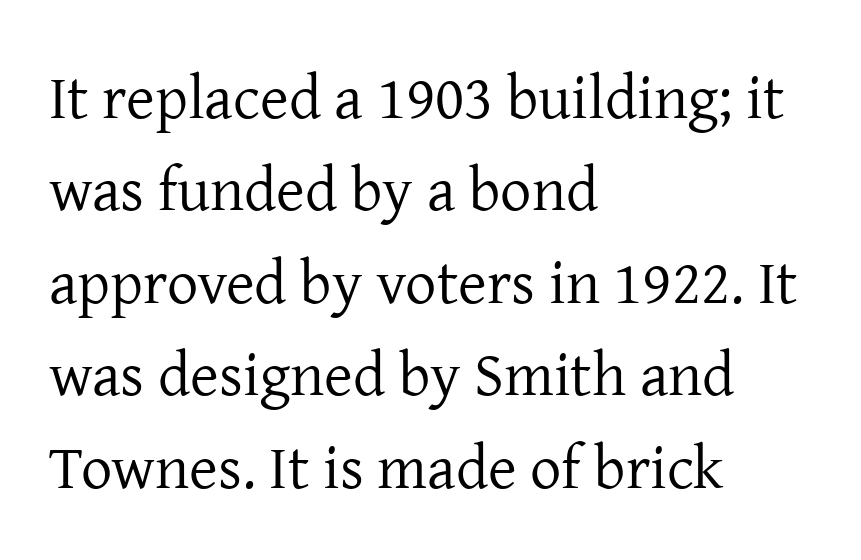
Q: Is the text bold? A: No.
Q: Is the text italic (slanted)? A: No, it is upright.
Q: Is the typeface a serif or a sans-serif typeface? A: Serif.
Q: Is the text underlined? A: No.
Q: How is the paragraph aligned? A: Left-aligned.
Q: Is the spacing between letters normal or unusually wide? A: Normal.
Q: Is the spacing between lines tight, normal or loose? A: Normal.
Q: Width (condensed, normal, or wide)? A: Normal.
Q: Stroke contrast? A: Low.
Q: x-height? A: Medium.
Q: Monospaced? A: No.
